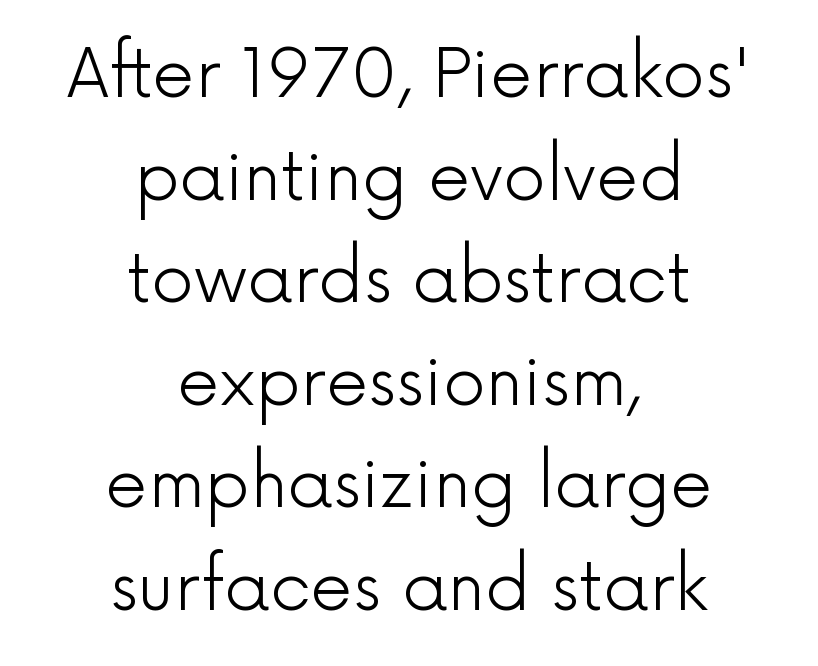
Q: Is the text bold? A: No.
Q: Is the text italic (slanted)? A: No, it is upright.
Q: Is the typeface a serif or a sans-serif typeface? A: Sans-serif.
Q: Is the text underlined? A: No.
Q: How is the paragraph aligned? A: Centered.
Q: Is the spacing between letters normal or unusually wide? A: Normal.
Q: Is the spacing between lines tight, normal or loose? A: Normal.
Q: Width (condensed, normal, or wide)? A: Normal.
Q: x-height? A: Medium.
Q: Monospaced? A: No.
